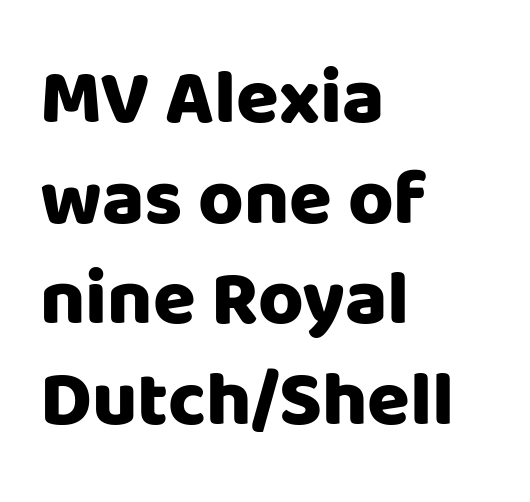
This sample has the flowing, uneven cadence of proportional lettering. The lettering stays uniformly vertical, giving the passage a roman look. Does the weight exceed regular? Yes, all the way to bold. In terms of letterspacing, this is plain default setting. Quick note: interline space is typical.
